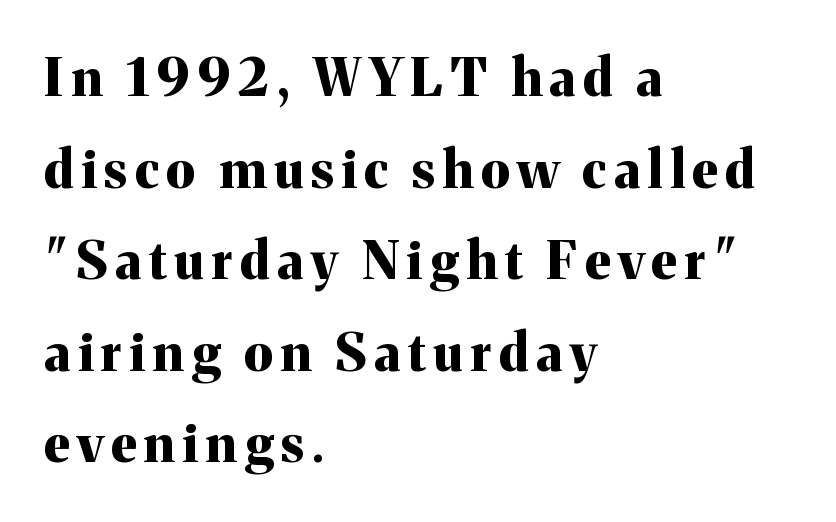
You could not count columns in this text — the font is proportionally spaced. Type without underlining. Do the letters lean? They stand straight. A typesetter would label this face a serif.
